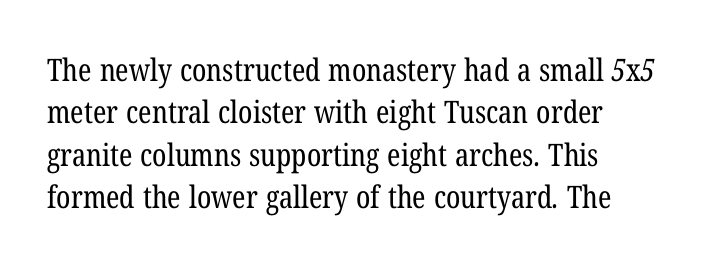
The type is set solid horizontally, with unmodified tracking. Unmarked baselines from the first word to the last. The face used here is seriffed, in the tradition of book romans. Vertical spacing — default.
